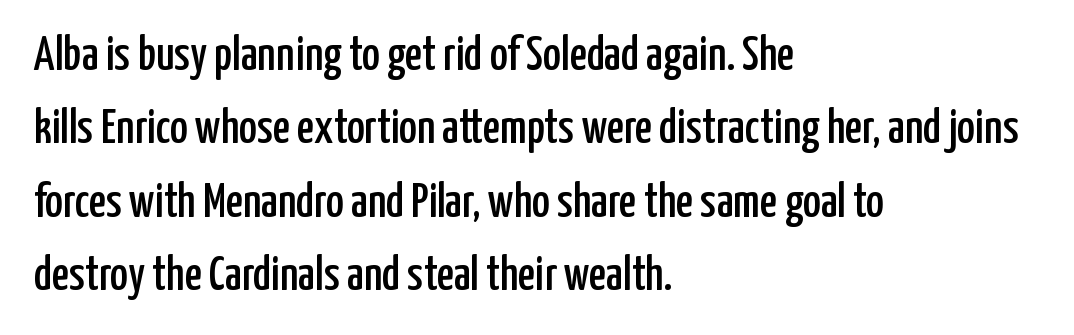
Q: Is the text italic (slanted)? A: No, it is upright.
Q: Is the typeface a serif or a sans-serif typeface? A: Sans-serif.
Q: Is the text underlined? A: No.
Q: How is the paragraph aligned? A: Left-aligned.
Q: Is the spacing between letters normal or unusually wide? A: Normal.
Q: Is the spacing between lines tight, normal or loose? A: Normal.
Q: Width (condensed, normal, or wide)? A: Condensed.
Q: Stroke contrast? A: Low.
Q: x-height? A: Medium.
Q: Monospaced? A: No.
